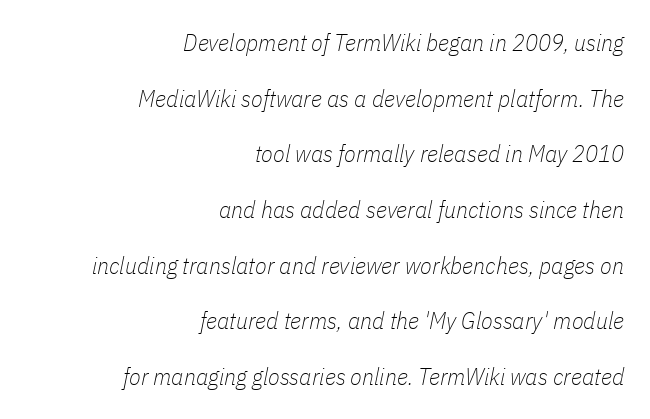
{"italic": "yes", "lean": "right", "slant_degrees": 11, "bold": "no", "underline": "no", "align": "right", "line_spacing": "loose", "line_spacing_ratio": 2.32, "letter_spacing": "normal", "letter_spacing_em": 0.0, "glyph_px": 24}
